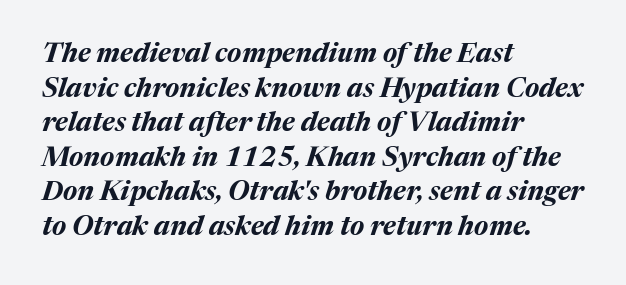
{"italic": "yes", "lean": "right", "slant_degrees": 17, "bold": "yes", "underline": "no", "align": "left", "line_spacing": "normal", "line_spacing_ratio": 1.28, "letter_spacing": "normal", "letter_spacing_em": 0.0, "glyph_px": 27}
